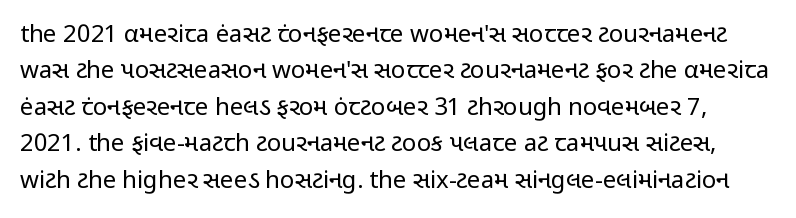
The line-height multiplier appears to be the usual default. Notice how the stems are strictly vertical — no italics here. Does extra space separate the letters? No, they use regular spacing. Nothing heavy about these letters — not bold at all. Beneath every word, the page is bare.
